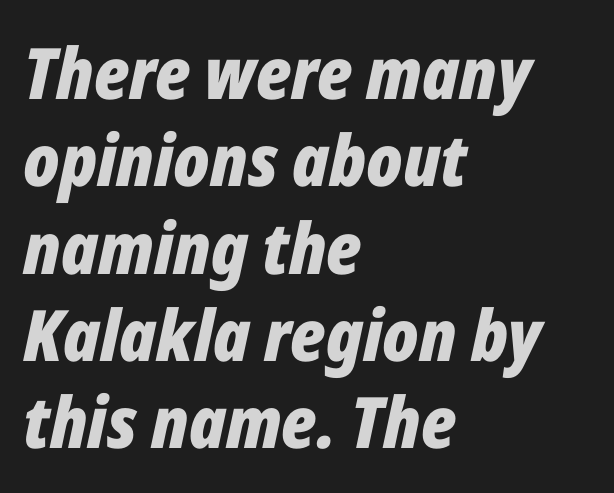
{"italic": "yes", "lean": "right", "slant_degrees": 12, "bold": "yes", "weight": "bold", "width": "condensed", "stroke_contrast": "low", "x_height": "medium", "monospaced": "no", "underline": "no", "align": "left", "line_spacing_ratio": 1.23, "letter_spacing": "normal", "letter_spacing_em": 0.0, "glyph_px": 71}
